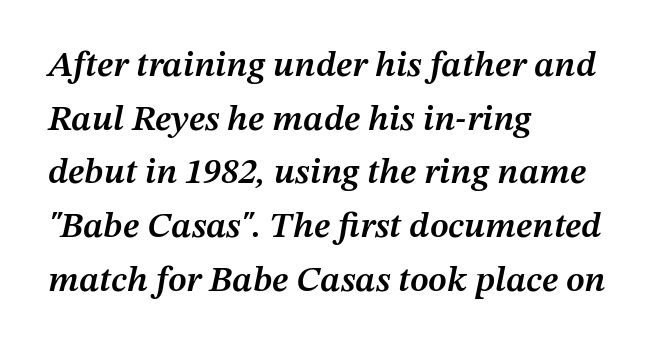
Q: Is the text bold? A: Semi-bold.
Q: Is the text italic (slanted)? A: Yes, it leans right by about 12 degrees.
Q: Is the text underlined? A: No.
Q: How is the paragraph aligned? A: Left-aligned.
Q: Is the spacing between letters normal or unusually wide? A: Normal.
Q: Is the spacing between lines tight, normal or loose? A: Normal.
Q: Width (condensed, normal, or wide)? A: Normal.
Q: Stroke contrast? A: Medium.
Q: x-height? A: Medium.
Q: Monospaced? A: No.
